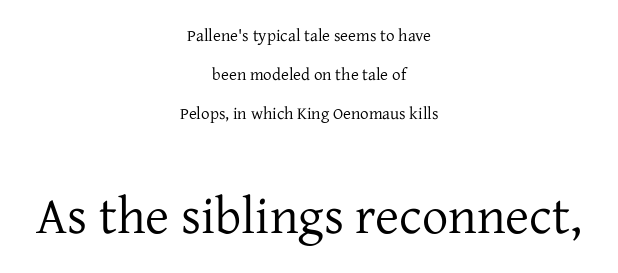
Q: Is the text bold? A: No.
Q: Is the text italic (slanted)? A: No, it is upright.
Q: Is the typeface a serif or a sans-serif typeface? A: Serif.
Q: Is the text underlined? A: No.
Q: How is the paragraph aligned? A: Centered.
Q: Is the spacing between letters normal or unusually wide? A: Normal.
Q: Is the spacing between lines tight, normal or loose? A: Loose.
Q: Which block of text is set in a larger size, the first (top) or the second (bottom)? A: The second (bottom) one.
Q: Width (condensed, normal, or wide)? A: Normal.
Q: Stroke contrast? A: Low.
Q: x-height? A: Medium.
Q: Monospaced? A: No.
